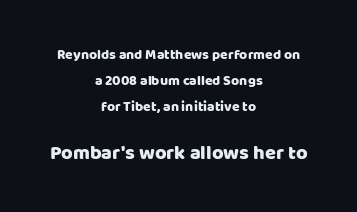
{"italic": "no", "underline": "no", "align": "center", "line_spacing_ratio": 1.86, "letter_spacing": "normal", "letter_spacing_em": 0.0, "larger_block": "second", "size_ratio": 1.43, "glyph_px": 20}
